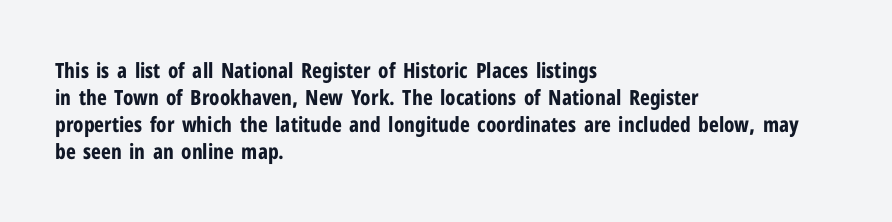
The space directly below the letters is spotless. In terms of leading, this rendering sits right in the middle. Notice how the stems are strictly vertical — no italics here. Honestly, the letter spacing is just normal — you wouldn't notice it. Typesetter's note: full bold, strokes at maximum text heaviness.
